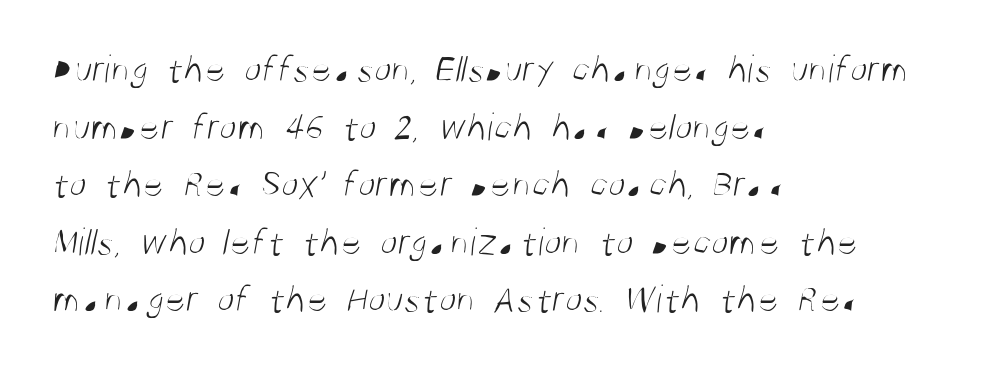
{"serif": "no", "bold": "no", "weight": "light", "width": "condensed", "stroke_contrast": "medium", "x_height": "large", "monospaced": "no", "underline": "no", "align": "left", "line_spacing": "normal", "line_spacing_ratio": 1.44, "letter_spacing": "normal", "letter_spacing_em": 0.0, "glyph_px": 40}
